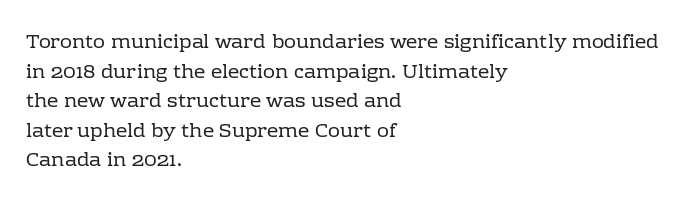
The image shows 20 px text type, upright; set left-aligned, normal line spacing (1.48x), normal letter spacing, not underlined.
